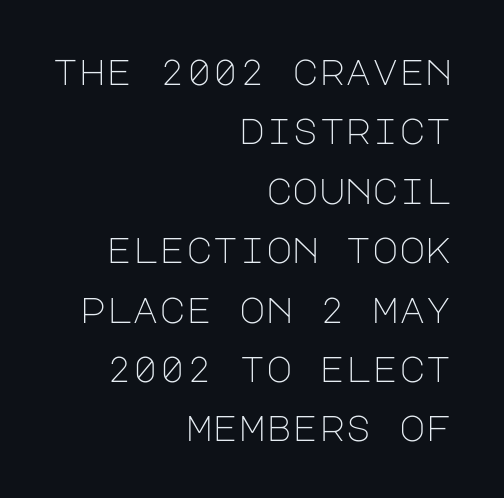
Q: Is the text bold? A: No.
Q: Is the text italic (slanted)? A: No, it is upright.
Q: Is the typeface a serif or a sans-serif typeface? A: Sans-serif.
Q: Is the text underlined? A: No.
Q: How is the paragraph aligned? A: Right-aligned.
Q: Is the spacing between letters normal or unusually wide? A: Normal.
Q: Is the spacing between lines tight, normal or loose? A: Normal.
Q: Width (condensed, normal, or wide)? A: Normal.
Q: Stroke contrast? A: Low.
Q: x-height? A: Large.
